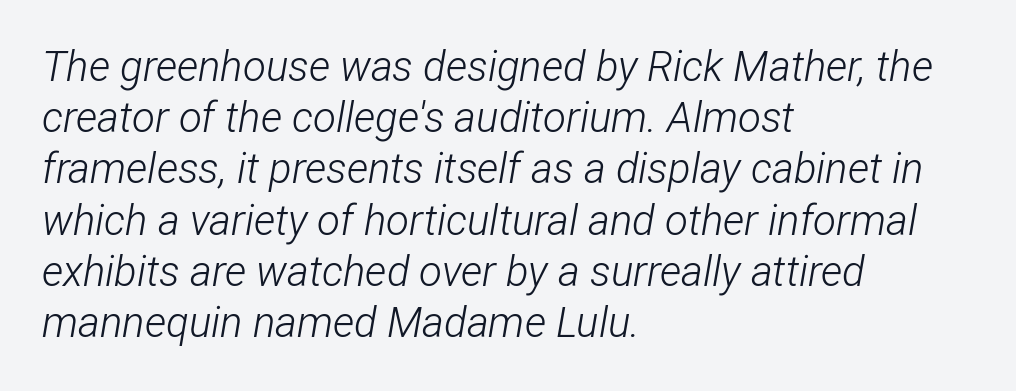
{"italic": "yes", "lean": "right", "slant_degrees": 12, "bold": "no", "weight": "light", "width": "condensed", "stroke_contrast": "low", "x_height": "medium", "monospaced": "no", "underline": "no", "align": "left", "line_spacing_ratio": 1.22, "letter_spacing": "normal", "letter_spacing_em": 0.0, "glyph_px": 42}
